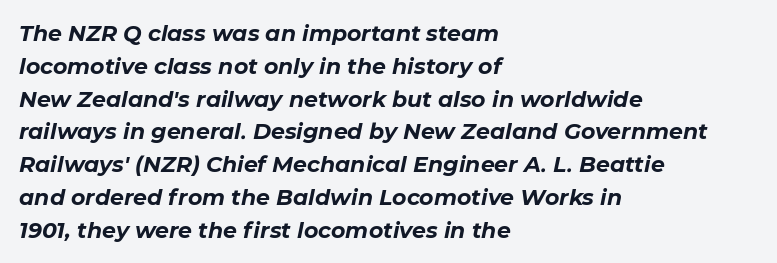
The image shows 22 px bold type, italic (leaning right); set left-aligned, normal line spacing (1.49x), normal letter spacing, not underlined.
